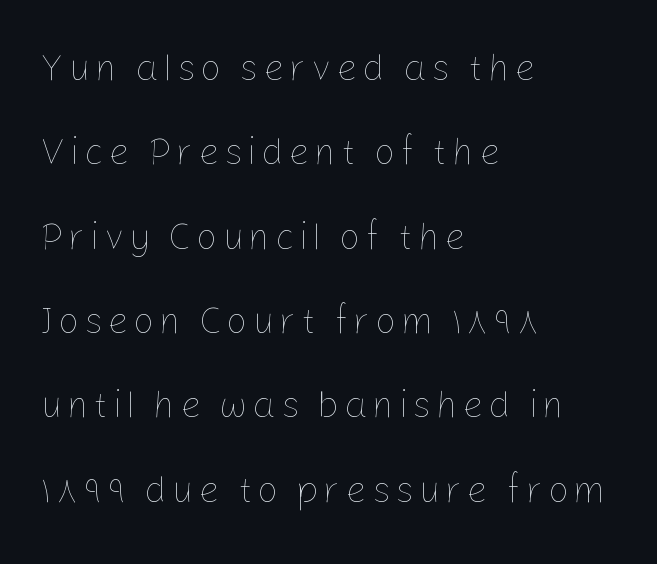
The image shows 37 px thin type, upright; set left-aligned, loose line spacing (2.28x), not underlined; low stroke contrast and a medium x-height.
